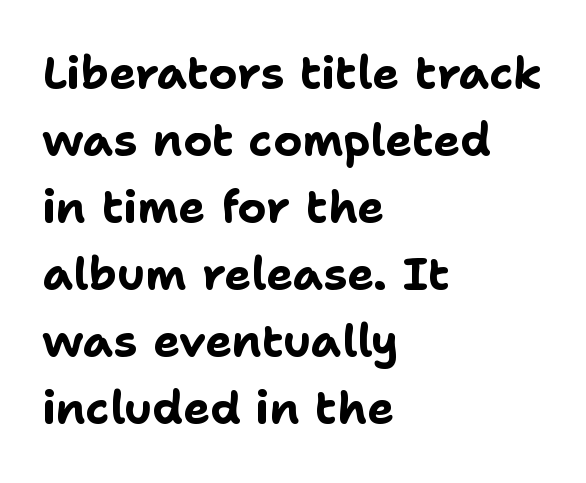
The image shows 45 px bold sans-serif type, upright; set left-aligned, normal line spacing (1.49x), normal letter spacing, not underlined; low stroke contrast and a medium x-height.
